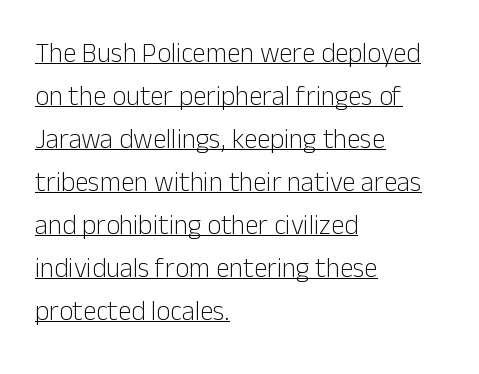
{"italic": "no", "bold": "no", "underline": "yes", "align": "left", "line_spacing": "normal", "line_spacing_ratio": 1.59, "letter_spacing": "normal", "letter_spacing_em": 0.0, "glyph_px": 27}
